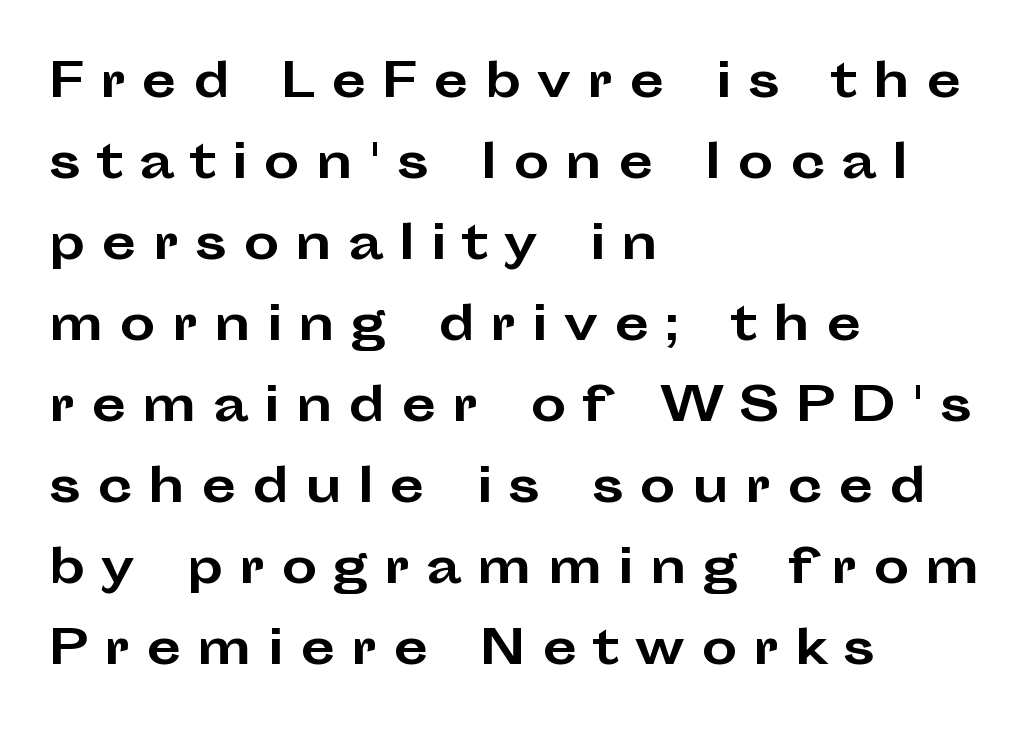
Spacing verdict: proportional, widths tailored to each character. The rendering inserts visible extra space after every character. Look at the bottom of the vertical strokes: they stop flat, with no serifs. Designer's note — italics off, roman on. Compared with a centered layout, this one pins lines to the left instead.
